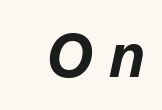
The image shows 61 px bold type, italic (leaning right); set unusually wide letter spacing (+0.27 em), not underlined; low stroke contrast and a medium x-height.
